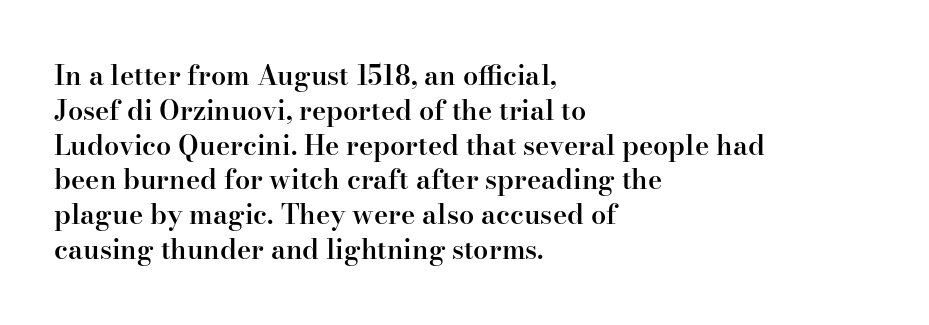
Q: Is the text bold? A: Semi-bold.
Q: Is the text italic (slanted)? A: No, it is upright.
Q: Is the text underlined? A: No.
Q: How is the paragraph aligned? A: Left-aligned.
Q: Is the spacing between letters normal or unusually wide? A: Normal.
Q: Is the spacing between lines tight, normal or loose? A: Normal.
